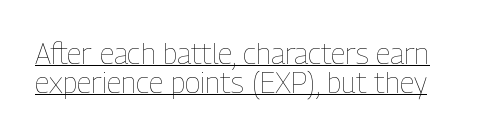
{"italic": "no", "bold": "no", "weight": "thin", "width": "condensed", "stroke_contrast": "low", "x_height": "medium", "monospaced": "no", "underline": "yes", "line_spacing": "tight", "line_spacing_ratio": 1.0, "letter_spacing": "normal", "letter_spacing_em": 0.0, "glyph_px": 29}
